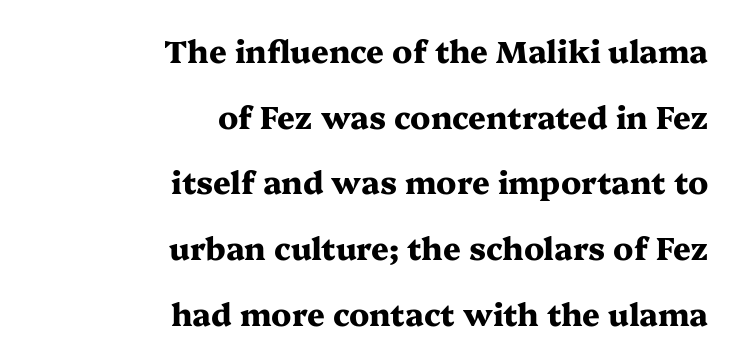
Q: Is the text bold? A: Yes.
Q: Is the text italic (slanted)? A: No, it is upright.
Q: Is the typeface a serif or a sans-serif typeface? A: Serif.
Q: Is the text underlined? A: No.
Q: How is the paragraph aligned? A: Right-aligned.
Q: Is the spacing between letters normal or unusually wide? A: Normal.
Q: Is the spacing between lines tight, normal or loose? A: Loose.
Q: Width (condensed, normal, or wide)? A: Wide.
Q: Stroke contrast? A: Medium.
Q: x-height? A: Medium.
Q: Monospaced? A: No.
